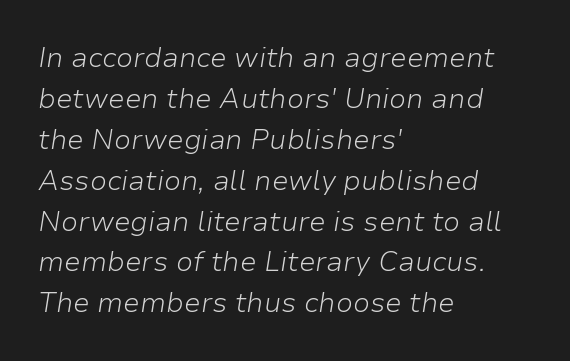
{"italic": "yes", "lean": "right", "slant_degrees": 9, "bold": "no", "weight": "light", "width": "normal", "stroke_contrast": "low", "x_height": "medium", "monospaced": "no", "underline": "no", "align": "left", "line_spacing": "normal", "line_spacing_ratio": 1.46, "letter_spacing": "normal", "letter_spacing_em": 0.0, "glyph_px": 28}
